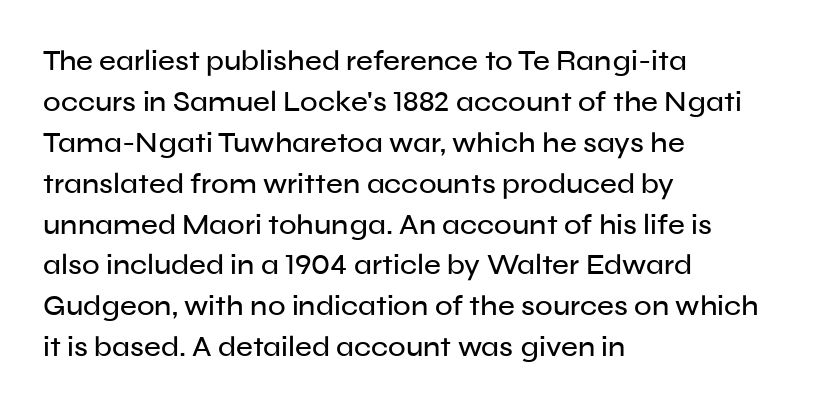
A bare baseline throughout the passage. The block of text has a typical density, with ordinary space between rows. Do the letters lean? They stand straight. The tracking reads as untouched default to a designer's eye.
